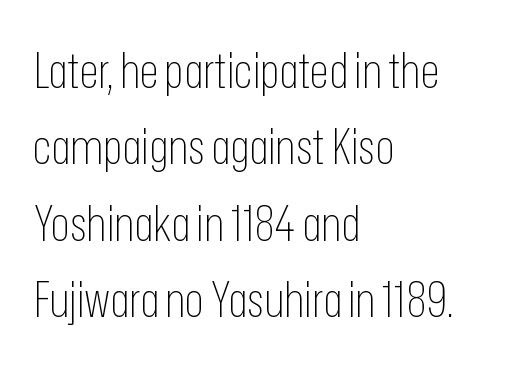
Layout note: lines flush left. Regarding serifs, this sample does without them. This sample has the flowing, uneven cadence of proportional lettering. The letters stand upright; this is a roman face. Check under the words: just untouched page.
